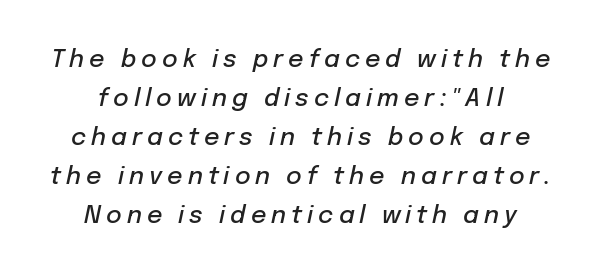
Q: Is the text bold? A: Semi-bold.
Q: Is the text italic (slanted)? A: Yes, it leans right by about 12 degrees.
Q: Is the text underlined? A: No.
Q: Is the spacing between letters normal or unusually wide? A: Unusually wide.
Q: Is the spacing between lines tight, normal or loose? A: Normal.
